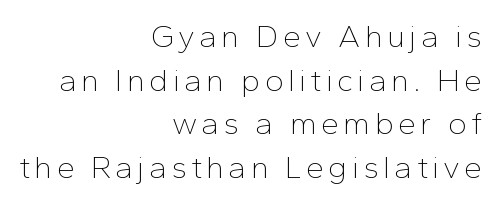
The image shows 32 px thin sans-serif type, upright; set right-aligned, normal line spacing (1.36x), not underlined; low stroke contrast and a medium x-height.
